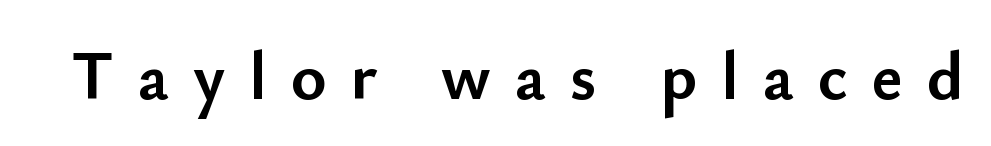
Q: Is the text bold? A: Yes.
Q: Is the text italic (slanted)? A: No, it is upright.
Q: Is the typeface a serif or a sans-serif typeface? A: Sans-serif.
Q: Is the text underlined? A: No.
Q: Is the spacing between letters normal or unusually wide? A: Unusually wide.
Q: Width (condensed, normal, or wide)? A: Normal.
Q: Stroke contrast? A: Low.
Q: x-height? A: Small.
Q: Monospaced? A: No.
